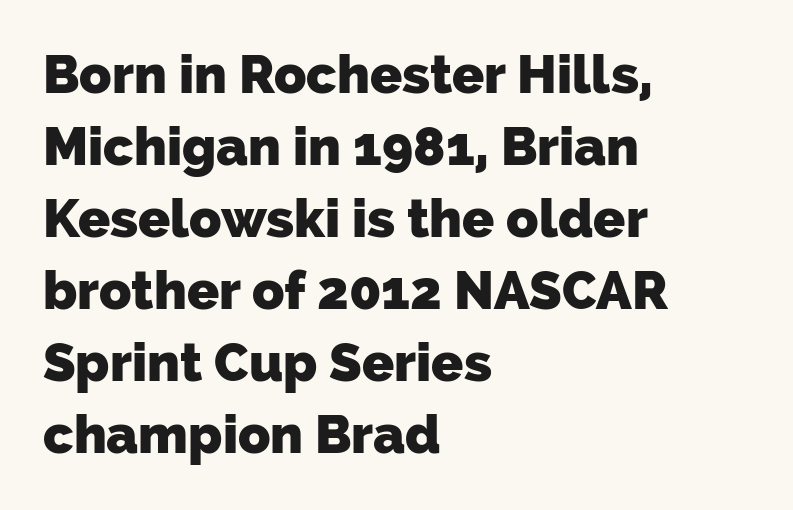
Summary of weight: heavy, a full bold. This rendering features lettering with no underline. The letterforms sit shoulder to shoulder at normal distance. Where is the straight margin? On the left. The face used here is proportionally spaced, like ordinary book or web type. Observe the absence of serifs on each vertical stroke in this sample.
